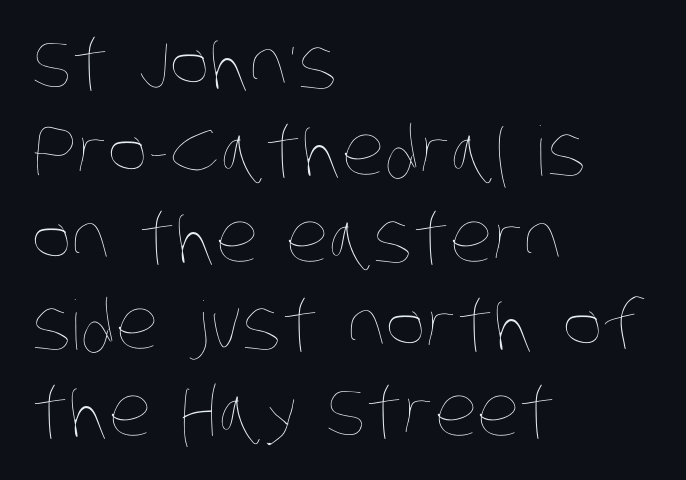
The font sits on the lighter half of the weight spectrum, regular included. You could not count columns in this text — the font is proportionally spaced. Each word holds together tightly as a unit, with standard inter-letter gaps. Plain, unruled lines of type. Students, observe: this is what conventionally led text looks like.
